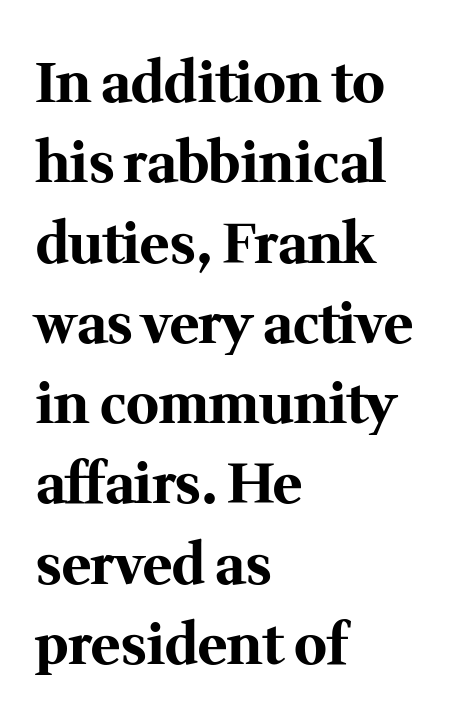
Q: Is the text bold? A: Yes.
Q: Is the text italic (slanted)? A: No, it is upright.
Q: Is the typeface a serif or a sans-serif typeface? A: Serif.
Q: Is the text underlined? A: No.
Q: How is the paragraph aligned? A: Left-aligned.
Q: Is the spacing between letters normal or unusually wide? A: Normal.
Q: Is the spacing between lines tight, normal or loose? A: Normal.
Q: Width (condensed, normal, or wide)? A: Normal.
Q: Stroke contrast? A: Medium.
Q: x-height? A: Medium.
Q: Monospaced? A: No.
